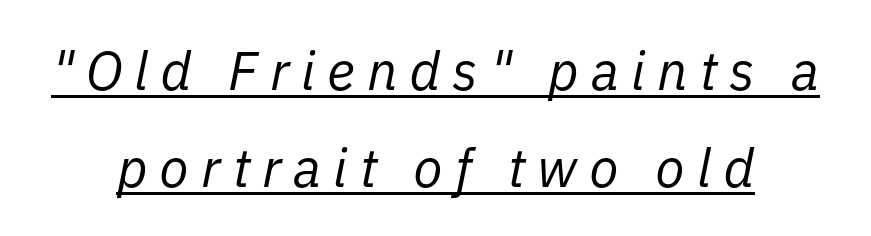
The image shows 54 px regular-weight type, italic (leaning right); set centered, line spacing 1.79x, unusually wide letter spacing (+0.22 em), underlined; low stroke contrast and a medium x-height.
